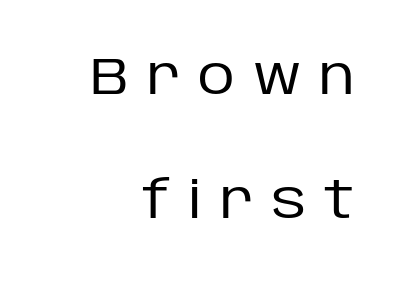
{"serif": "no", "italic": "no", "bold": "no", "weight": "regular", "width": "normal", "stroke_contrast": "low", "x_height": "large", "monospaced": "no", "underline": "no", "align": "right", "line_spacing": "loose", "line_spacing_ratio": 2.44, "letter_spacing": "wide", "letter_spacing_em": 0.34, "glyph_px": 51}
